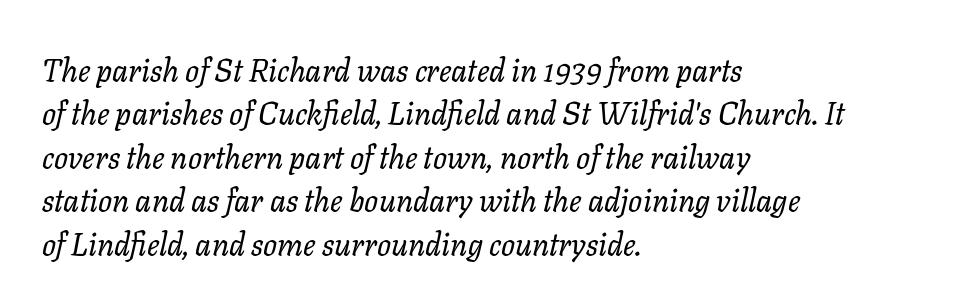
These lines were composed using italics. This reads as an unemphasized weight, regular at the heaviest. Any mark beneath the type? The region is blank. Looks like regular typesetting: each glyph gets only the width it needs.
